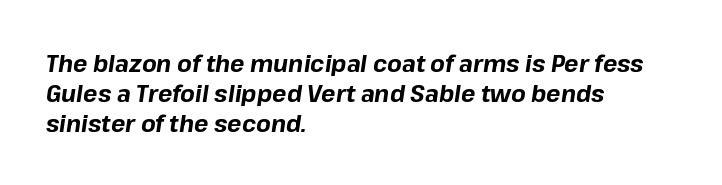
The image shows 24 px bold type, italic (leaning right); set left-aligned, normal line spacing (1.25x), normal letter spacing, not underlined.
